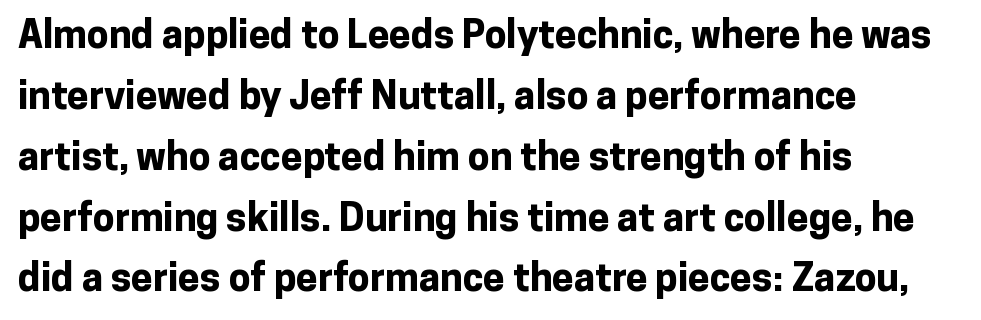
Q: Is the text bold? A: Yes.
Q: Is the text italic (slanted)? A: No, it is upright.
Q: Is the typeface a serif or a sans-serif typeface? A: Sans-serif.
Q: Is the text underlined? A: No.
Q: How is the paragraph aligned? A: Left-aligned.
Q: Is the spacing between letters normal or unusually wide? A: Normal.
Q: Is the spacing between lines tight, normal or loose? A: Normal.
Q: Width (condensed, normal, or wide)? A: Normal.
Q: Stroke contrast? A: Low.
Q: x-height? A: Medium.
Q: Monospaced? A: No.
